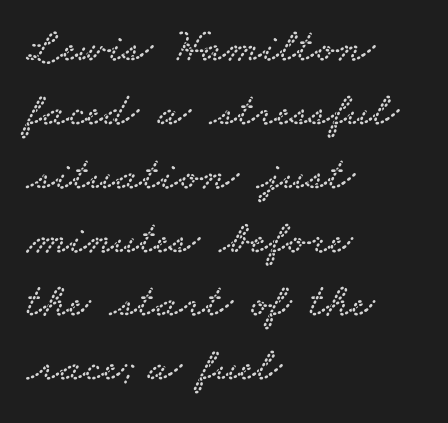
The rows are spaced the way most documents space them. The font family rendered here belongs to the serif group. The space beneath each line is pristine and unruled. Is this a fixed-width face? No — the glyphs have proportional, varying widths. Tracking here is standard; glyphs follow each other at the usual distance. The paragraph shown leans on its left margin.
